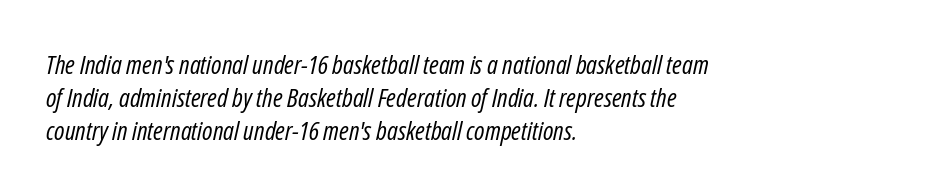
The image shows 26 px text type, italic (leaning right); set left-aligned, normal line spacing (1.26x), normal letter spacing, not underlined.
